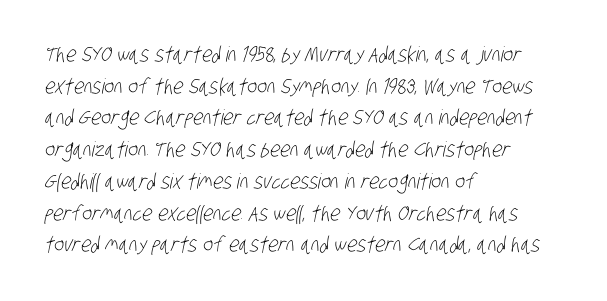
The image shows 21 px text type; set left-aligned, normal line spacing (1.51x), normal letter spacing, not underlined.
